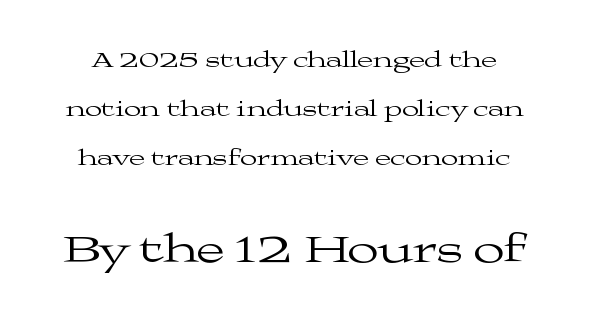
The image shows 41 px regular-weight, wide serif type, upright; set loose line spacing (2.12x), normal letter spacing, not underlined; the second (bottom) block is 1.78x larger; medium stroke contrast and a medium x-height.
